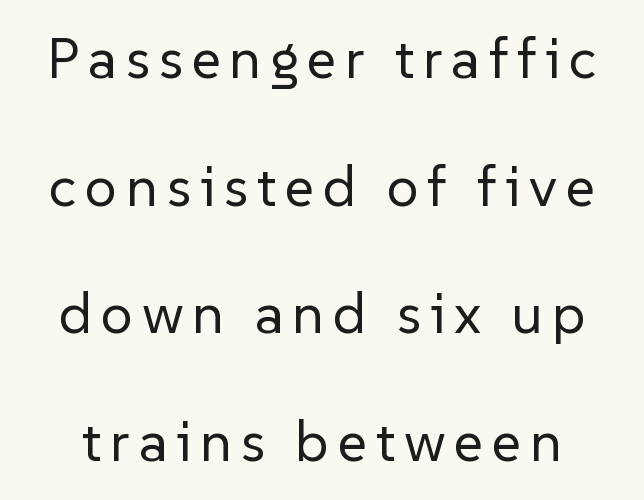
A typesetter would call this proportional, since set widths differ per character. No word sits above an underline. Notice the wide empty band between every row — that's loose leading. Note: no serifs on the glyphs. Summary of weight: not heavy and not bold. Italic? Not at all — the glyphs are vertical.
